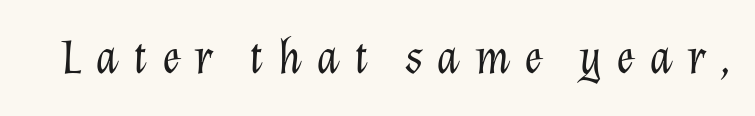
The image shows 50 px light type, italic (leaning right); set unusually wide letter spacing (+0.28 em), not underlined; low stroke contrast and a medium x-height.
